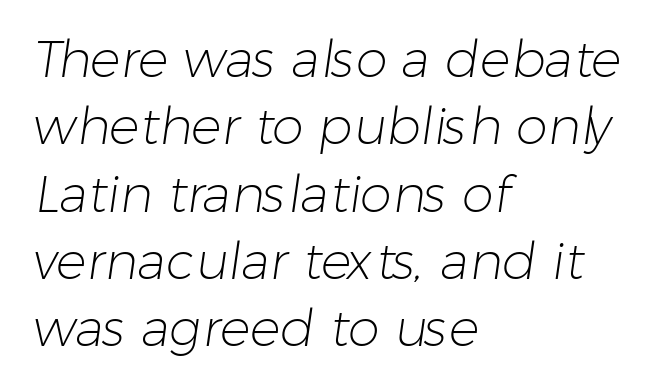
{"serif": "no", "bold": "no", "weight": "light", "width": "normal", "stroke_contrast": "low", "x_height": "medium", "monospaced": "no", "underline": "no", "align": "left", "line_spacing": "normal", "line_spacing_ratio": 1.32, "letter_spacing": "normal", "letter_spacing_em": 0.0, "glyph_px": 51}
